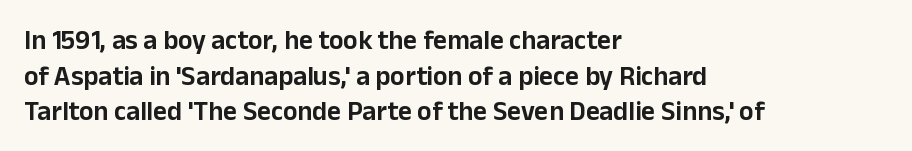
Q: Is the text italic (slanted)? A: No, it is upright.
Q: Is the text underlined? A: No.
Q: How is the paragraph aligned? A: Left-aligned.
Q: Is the spacing between letters normal or unusually wide? A: Normal.
Q: Is the spacing between lines tight, normal or loose? A: Normal.
